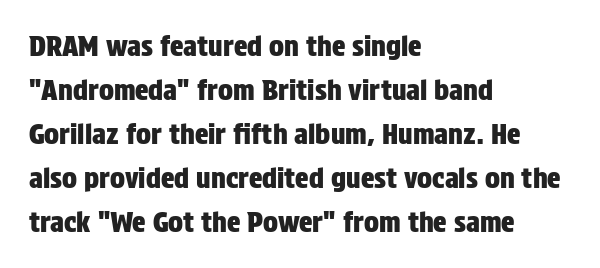
The image shows 28 px condensed sans-serif type, upright; set left-aligned, normal line spacing (1.57x), normal letter spacing, not underlined; low stroke contrast and a large x-height.
